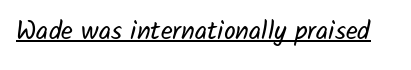
A baseline rule has been typeset under these characters. A quiet, ordinary-to-light weight characterises the typeface. The face used here is rendered with its standard letterfit.
